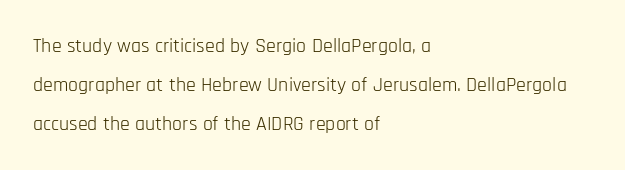
The image shows 20 px text type, upright; set left-aligned, loose line spacing (1.95x), normal letter spacing, not underlined.
